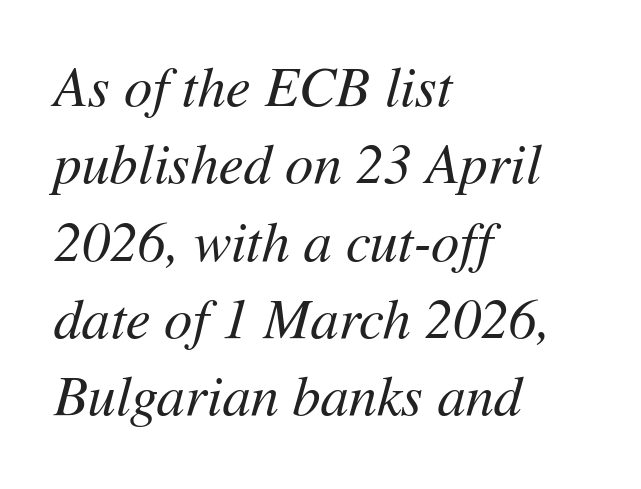
Q: Is the text bold? A: No.
Q: Is the text italic (slanted)? A: Yes, it leans right by about 11 degrees.
Q: Is the text underlined? A: No.
Q: How is the paragraph aligned? A: Left-aligned.
Q: Is the spacing between letters normal or unusually wide? A: Normal.
Q: Is the spacing between lines tight, normal or loose? A: Normal.
Q: Width (condensed, normal, or wide)? A: Normal.
Q: Stroke contrast? A: Medium.
Q: x-height? A: Medium.
Q: Monospaced? A: No.
